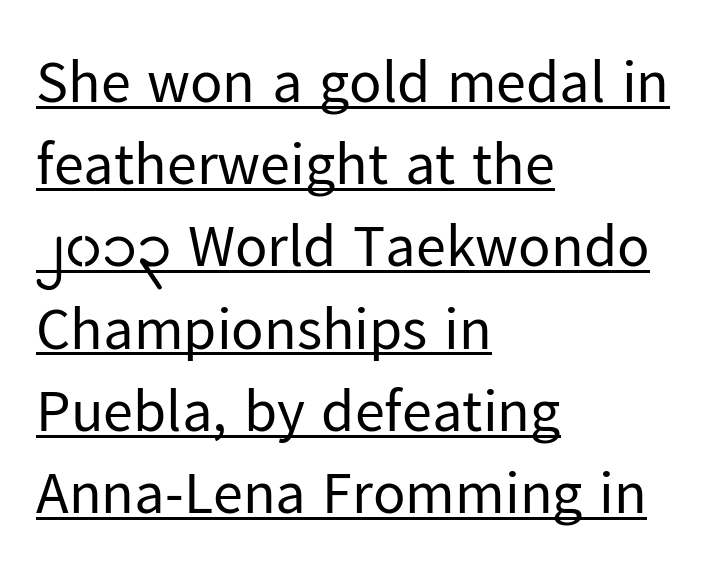
Q: Is the text bold? A: No.
Q: Is the text italic (slanted)? A: No, it is upright.
Q: Is the typeface a serif or a sans-serif typeface? A: Sans-serif.
Q: Is the text underlined? A: Yes.
Q: How is the paragraph aligned? A: Left-aligned.
Q: Is the spacing between letters normal or unusually wide? A: Normal.
Q: Is the spacing between lines tight, normal or loose? A: Normal.
Q: Width (condensed, normal, or wide)? A: Normal.
Q: Stroke contrast? A: Low.
Q: x-height? A: Medium.
Q: Monospaced? A: No.
